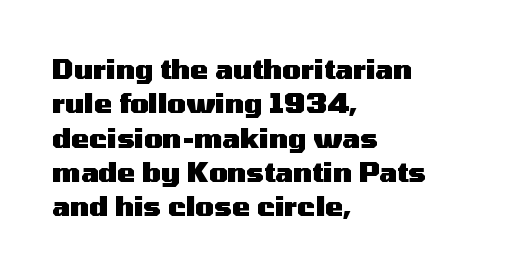
A typesetter would mark this as roman, not italic. Does the copy run flush right? No — it runs flush left. These words are printed bold, with thick strokes throughout. Successive baselines arrive at the customary interval. Caption: standard tracking, unaltered.
